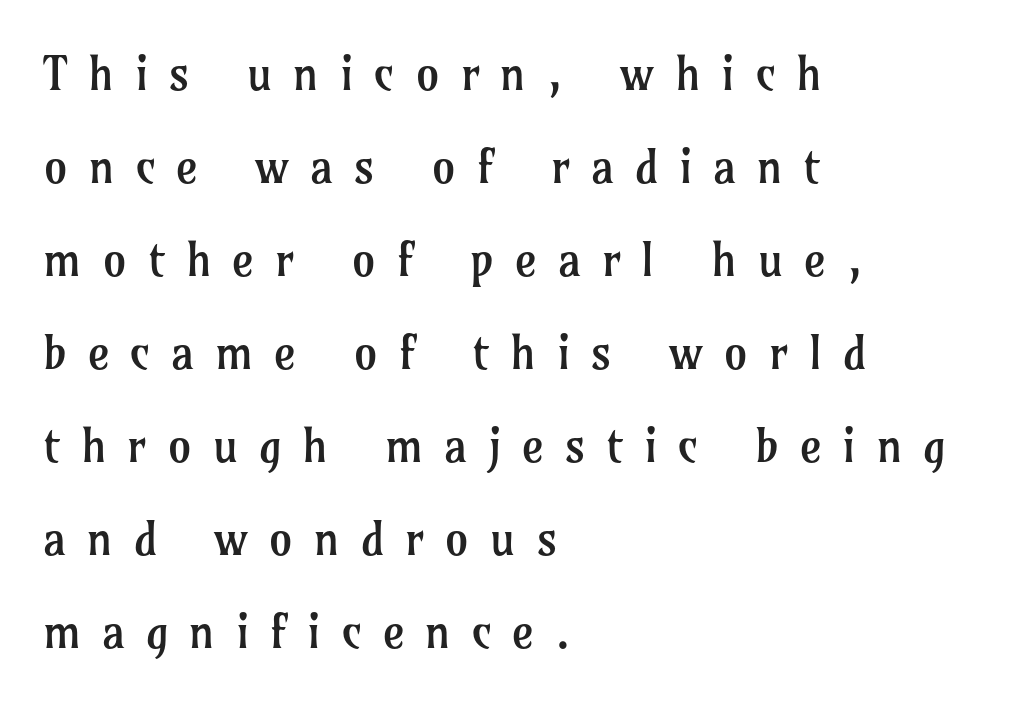
{"serif": "yes", "italic": "no", "bold": "no", "weight": "regular", "width": "normal", "stroke_contrast": "low", "x_height": "medium", "monospaced": "no", "underline": "no", "align": "left", "line_spacing": "loose", "line_spacing_ratio": 1.98, "letter_spacing": "wide", "letter_spacing_em": 0.44, "glyph_px": 47}
